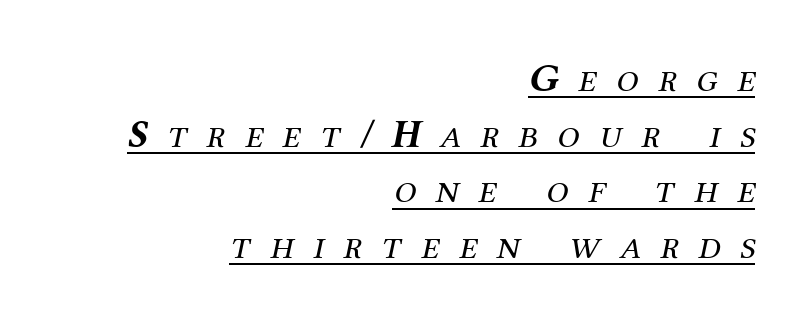
The sample's only ornament is a line tracing under the words. Yep, those are serifs on the letters. The whole block is typeset with a tilt. Character widths vary here, with narrow letters taking less room than wide ones.
